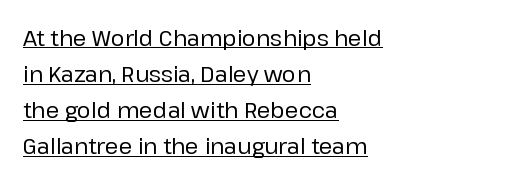
Has an underline been added? It has. A classic flush-left, rag-right setting is used for this passage. Look at the tracking — it's just the regular setting, nothing added. The specimen reads as upright at a glance.
